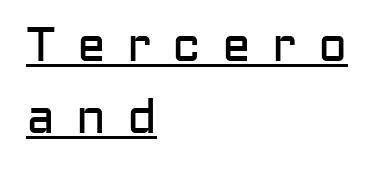
{"serif": "no", "italic": "no", "bold": "no", "weight": "regular", "width": "normal", "stroke_contrast": "low", "x_height": "medium", "monospaced": "no", "underline": "yes", "align": "left", "line_spacing": "normal", "line_spacing_ratio": 1.51, "letter_spacing": "wide", "letter_spacing_em": 0.44, "glyph_px": 48}
